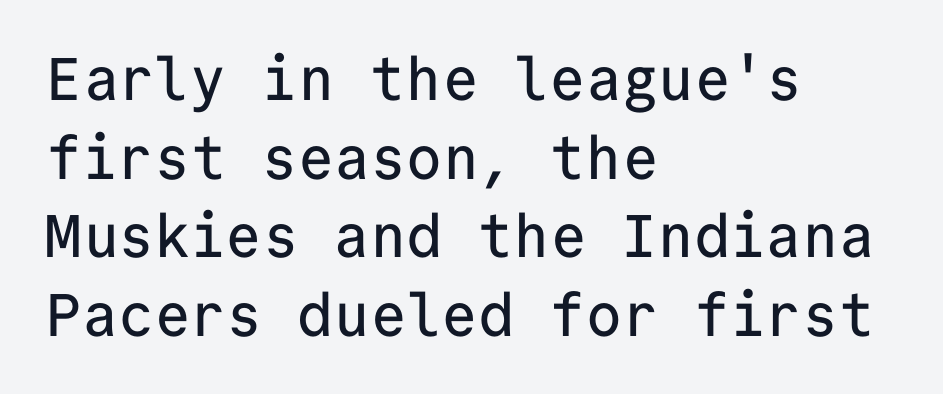
You can tell it's not italic because the verticals are truly vertical. A sans-serif font was chosen for this passage. The strip under each line holds only bare page. These lines are rendered in a fixed-pitch font. Inter-character spacing is left at the font's built-in metrics. Interline gaps are of average width in this sample.
